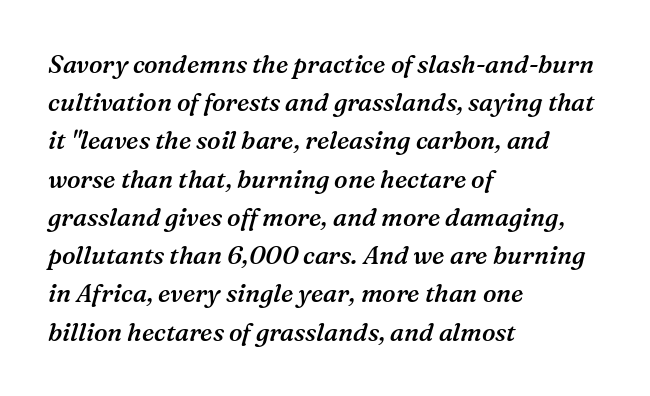
Q: Is the text bold? A: Semi-bold.
Q: Is the text italic (slanted)? A: Yes, it leans right by about 16 degrees.
Q: Is the text underlined? A: No.
Q: How is the paragraph aligned? A: Left-aligned.
Q: Is the spacing between letters normal or unusually wide? A: Normal.
Q: Is the spacing between lines tight, normal or loose? A: Normal.
